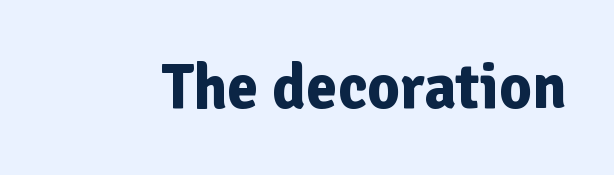
Q: Is the text bold? A: Yes.
Q: Is the text italic (slanted)? A: No, it is upright.
Q: Is the typeface a serif or a sans-serif typeface? A: Sans-serif.
Q: Is the text underlined? A: No.
Q: Is the spacing between letters normal or unusually wide? A: Normal.
Q: Width (condensed, normal, or wide)? A: Normal.
Q: Stroke contrast? A: Low.
Q: x-height? A: Medium.
Q: Monospaced? A: No.
